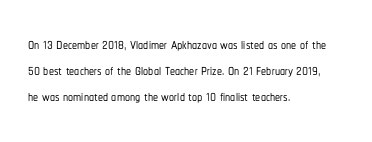
The letterforms sit shoulder to shoulder at normal distance. The lines in this sample share a left origin and differ only in where they stop. Lines of text with bare space underneath. This sample keeps an unexceptional amount of space between lines. Upright lettering throughout.
